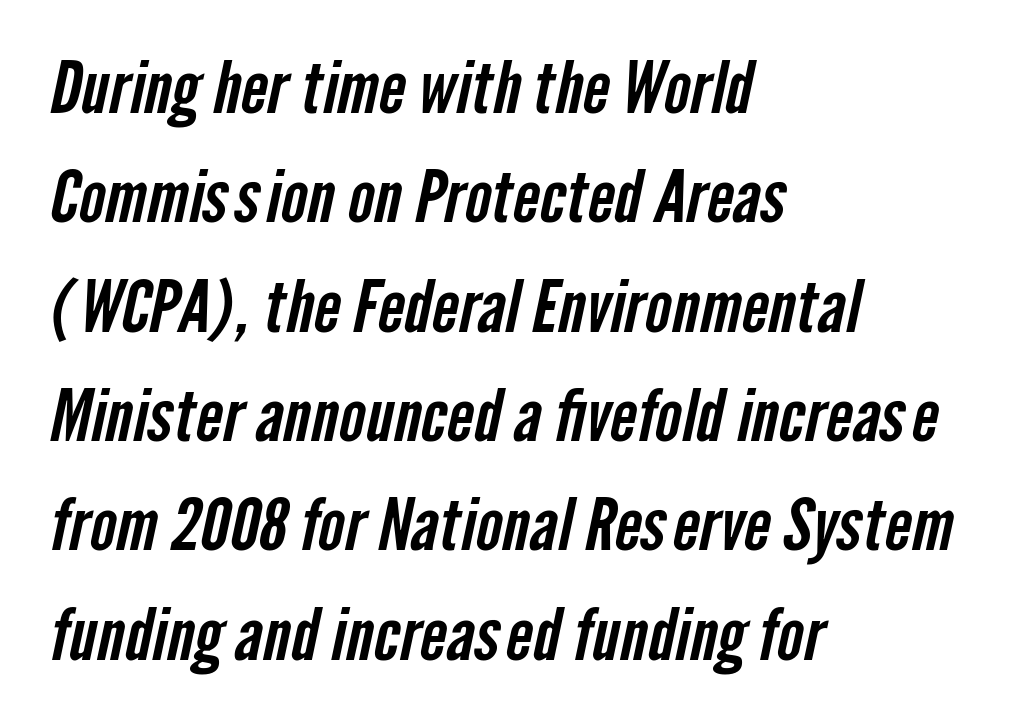
The image shows 71 px condensed sans-serif type; set left-aligned, normal line spacing (1.54x), normal letter spacing, not underlined; low stroke contrast and a medium x-height.
